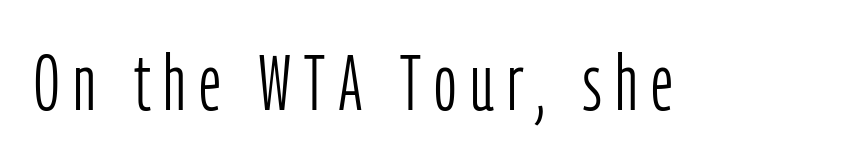
Do the letters lean? They stand straight. Descenders are the only things crossing below the line. The glyphs in this specimen are sans serif. Character widths vary here, with narrow letters taking less room than wide ones.
